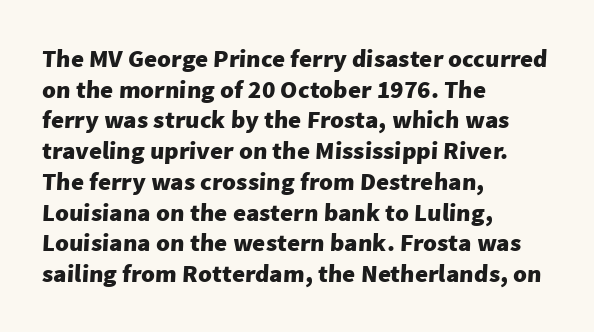
Standard letterfit; no display-style spreading of the glyphs. Only glyphs here, with clear space below each row. Is the block centered? No — it sits flush against the left margin. Typesetter's note: full bold, strokes at maximum text heaviness.
